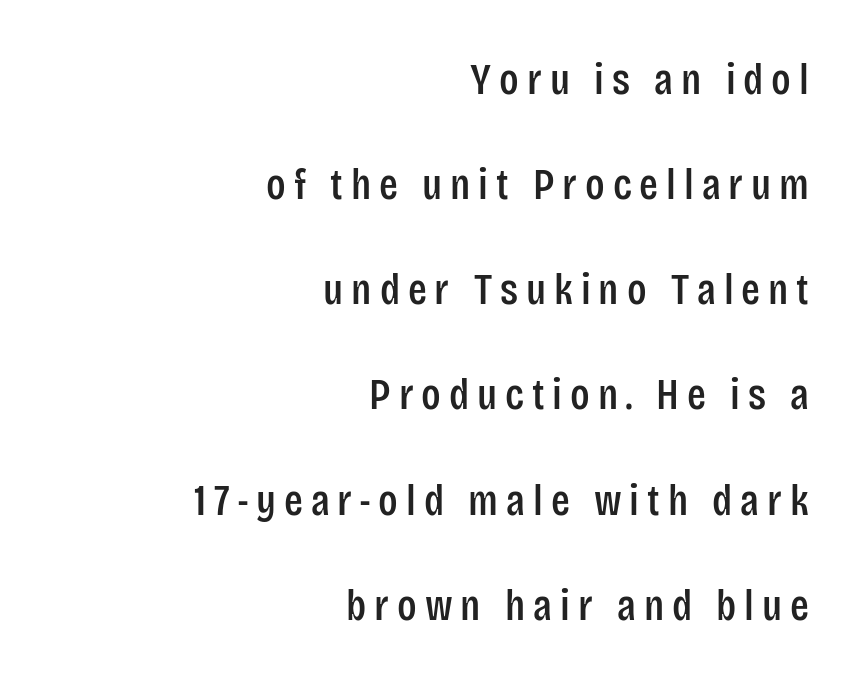
Q: Is the text italic (slanted)? A: No, it is upright.
Q: Is the typeface a serif or a sans-serif typeface? A: Sans-serif.
Q: Is the text underlined? A: No.
Q: How is the paragraph aligned? A: Right-aligned.
Q: Is the spacing between lines tight, normal or loose? A: Loose.
Q: Width (condensed, normal, or wide)? A: Condensed.
Q: Stroke contrast? A: Low.
Q: x-height? A: Large.
Q: Monospaced? A: No.
